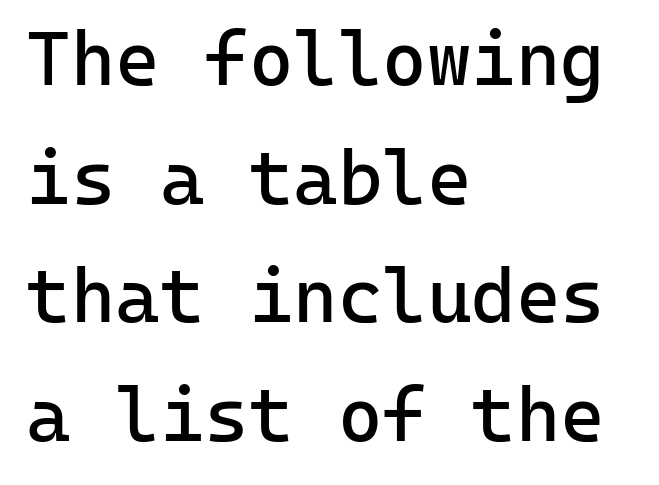
{"serif": "no", "italic": "no", "bold": "no", "weight": "regular", "width": "normal", "stroke_contrast": "low", "x_height": "medium", "monospaced": "yes", "underline": "no", "align": "left", "line_spacing": "normal", "line_spacing_ratio": 1.56, "letter_spacing": "normal", "letter_spacing_em": 0.0, "glyph_px": 76}
